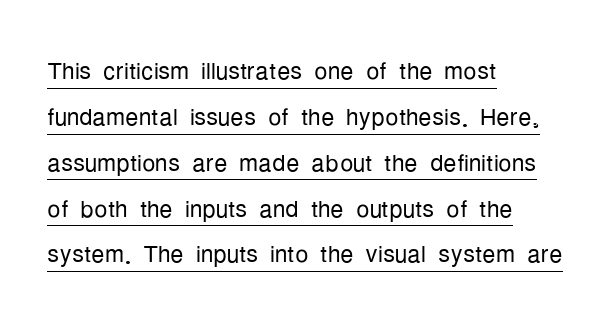
Q: Is the text bold? A: No.
Q: Is the text italic (slanted)? A: No, it is upright.
Q: Is the typeface a serif or a sans-serif typeface? A: Sans-serif.
Q: Is the text underlined? A: Yes.
Q: How is the paragraph aligned? A: Left-aligned.
Q: Is the spacing between letters normal or unusually wide? A: Normal.
Q: Is the spacing between lines tight, normal or loose? A: Normal.
Q: Width (condensed, normal, or wide)? A: Condensed.
Q: Stroke contrast? A: Low.
Q: x-height? A: Medium.
Q: Monospaced? A: No.
